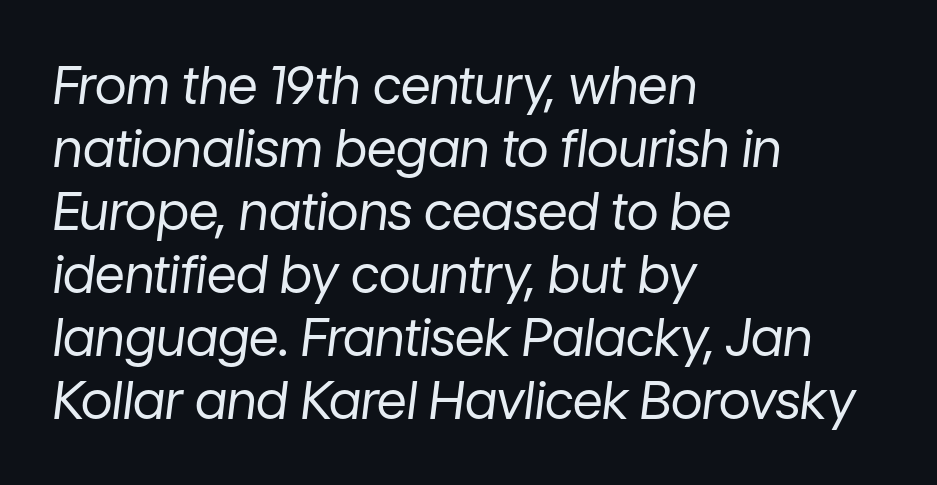
Lines of text with bare space underneath. Stems and bowls with no extra thickness — not bold. Rendered with sloped, italic letterforms. The passage shown is typed in a proportional face where columns would drift. Reading down the block, your eye returns to a fixed left position each line.
